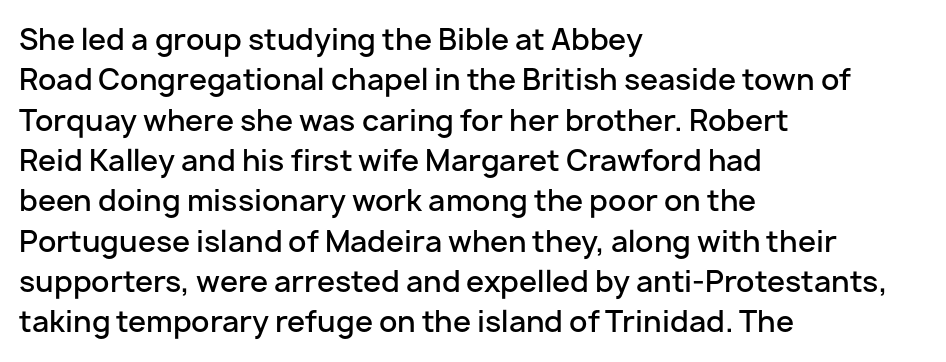
The image shows 29 px semibold sans-serif type, upright; set left-aligned, normal line spacing (1.39x), normal letter spacing, not underlined; low stroke contrast and a medium x-height.
